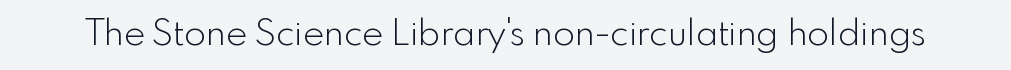
{"serif": "no", "italic": "no", "bold": "no", "weight": "light", "width": "normal", "x_height": "small", "monospaced": "no", "underline": "no", "letter_spacing": "normal", "letter_spacing_em": 0.0, "glyph_px": 36}
